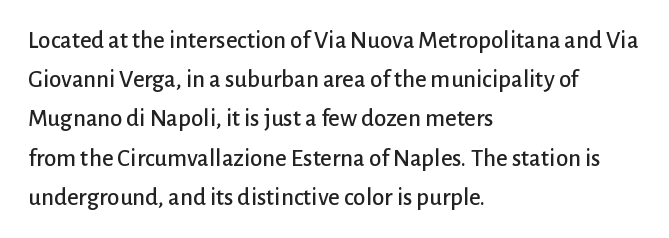
The image shows 25 px text type, upright; set left-aligned, normal line spacing (1.57x), normal letter spacing, not underlined.
